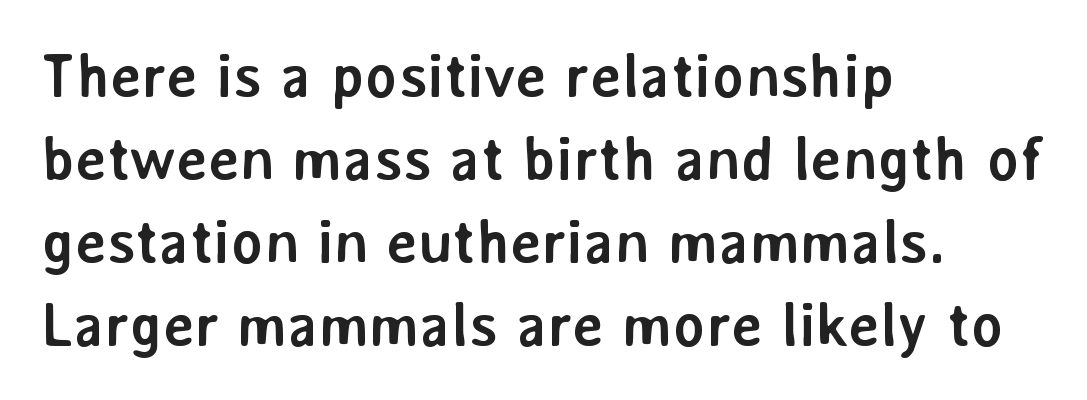
In CSS terms this would be text-align: left. These lines are rendered in a variable-pitch font. Descenders hang freely into open space. The letters stand upright; this is a roman face.
